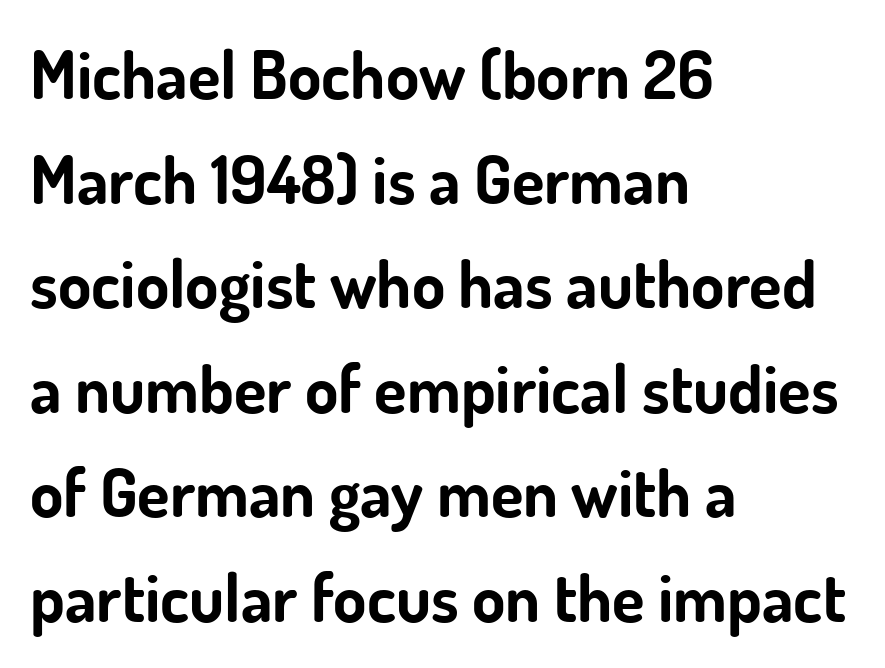
{"serif": "no", "italic": "no", "bold": "yes", "weight": "bold", "width": "normal", "stroke_contrast": "low", "x_height": "small", "monospaced": "no", "underline": "no", "align": "left", "line_spacing": "normal", "line_spacing_ratio": 1.56, "letter_spacing": "normal", "letter_spacing_em": 0.0, "glyph_px": 67}
